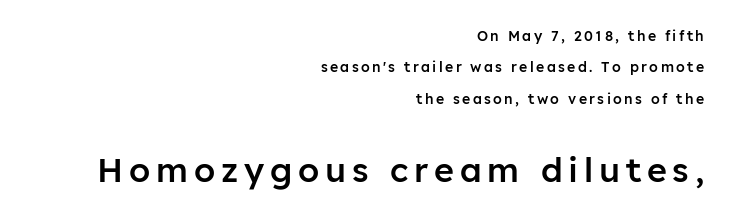
Compared with typical paragraphs, the rows here are farther apart. Scale increases going downward across the two blocks. The rendering anchors every line to the right-hand side. The lettering holds an erect, upright posture throughout. A typesetter would call this proportional, since set widths differ per character.
